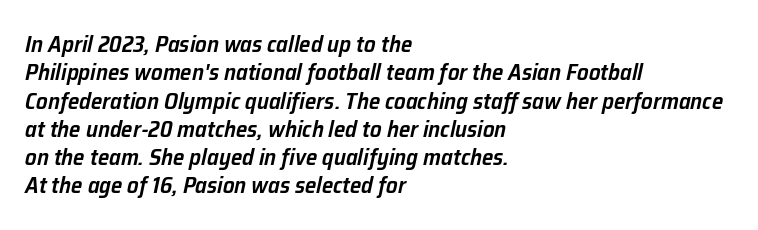
{"italic": "yes", "lean": "right", "slant_degrees": 12, "bold": "semi", "underline": "no", "align": "left", "line_spacing_ratio": 1.23, "letter_spacing": "normal", "letter_spacing_em": 0.0, "glyph_px": 23}
